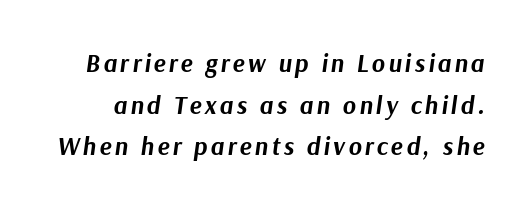
Q: Is the text bold? A: Yes.
Q: Is the text italic (slanted)? A: Yes, it leans right by about 9 degrees.
Q: Is the text underlined? A: No.
Q: Is the spacing between lines tight, normal or loose? A: Normal.
